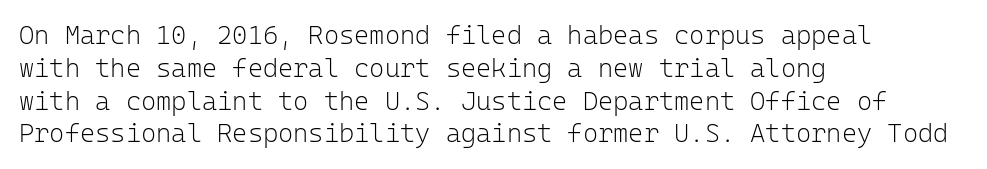
Q: Is the text bold? A: No.
Q: Is the text italic (slanted)? A: No, it is upright.
Q: Is the text underlined? A: No.
Q: How is the paragraph aligned? A: Left-aligned.
Q: Is the spacing between letters normal or unusually wide? A: Normal.
Q: Is the spacing between lines tight, normal or loose? A: Normal.
